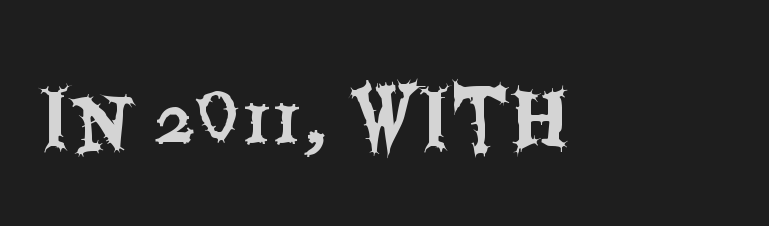
The image shows 78 px condensed sans-serif type, upright; set normal letter spacing, not underlined; medium stroke contrast and a large x-height.
